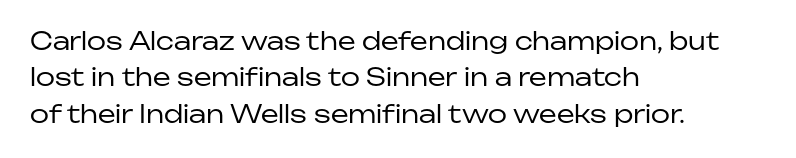
The image shows 25 px text type, upright; set left-aligned, normal line spacing (1.46x), normal letter spacing, not underlined.
